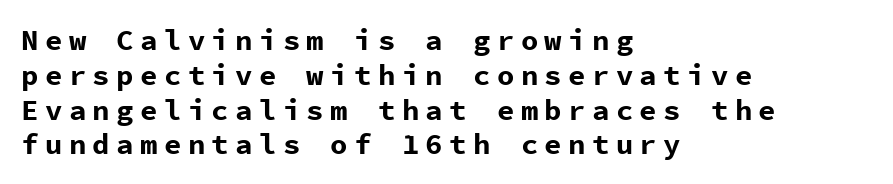
Q: Is the text bold? A: Yes.
Q: Is the text italic (slanted)? A: No, it is upright.
Q: Is the typeface a serif or a sans-serif typeface? A: Sans-serif.
Q: Is the text underlined? A: No.
Q: How is the paragraph aligned? A: Left-aligned.
Q: Is the spacing between letters normal or unusually wide? A: Unusually wide.
Q: Width (condensed, normal, or wide)? A: Normal.
Q: Stroke contrast? A: Low.
Q: x-height? A: Medium.
Q: Monospaced? A: Yes.
